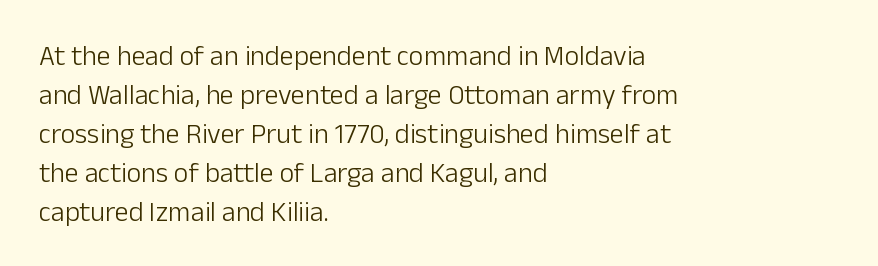
Here the glyphs are tracked normally, forming tight word shapes. Look at the bottom of the vertical strokes: they stop flat, with no serifs. A roman cut, with each character standing at attention. Reading down the column, the eye jumps a familiar distance to each next line. Underlining? Definitely not there. The letters advance in unequal steps, a hallmark of proportional type.
